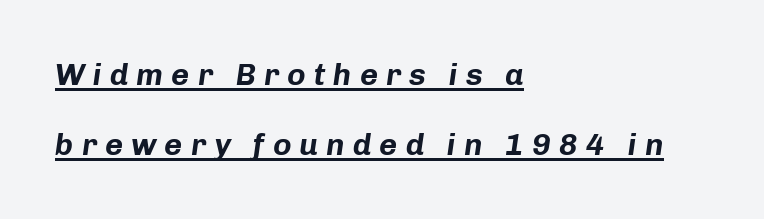
The image shows 31 px bold type, italic (leaning right); set left-aligned, loose line spacing (2.26x), unusually wide letter spacing (+0.26 em), underlined; low stroke contrast and a medium x-height.
